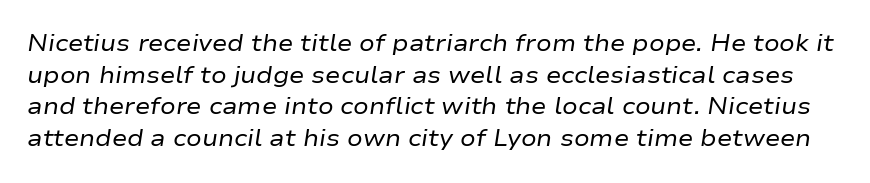
{"italic": "yes", "lean": "right", "slant_degrees": 9, "bold": "no", "underline": "no", "line_spacing": "normal", "line_spacing_ratio": 1.38, "letter_spacing": "normal", "letter_spacing_em": 0.0, "glyph_px": 23}
